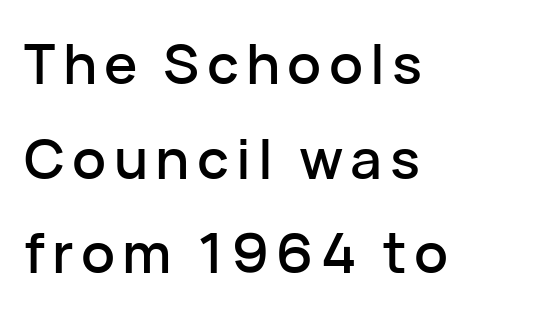
Underline: absent. Whoever set this chose a conventional vertical rhythm. The rendering uses natural spacing where letterforms have individual widths. This rendering uses left alignment, leaving the right contour irregular. If you drew a line through each stem, it would be perfectly vertical.
